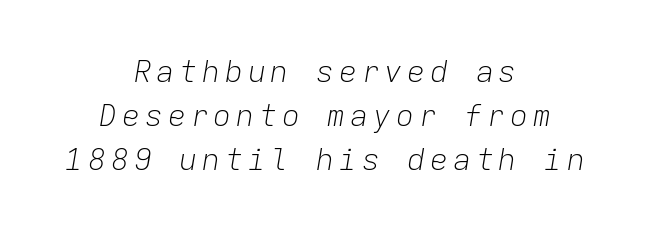
Q: Is the text bold? A: No.
Q: Is the text italic (slanted)? A: Yes, it leans right by about 9 degrees.
Q: Is the text underlined? A: No.
Q: How is the paragraph aligned? A: Centered.
Q: Is the spacing between lines tight, normal or loose? A: Normal.
Q: Width (condensed, normal, or wide)? A: Normal.
Q: Stroke contrast? A: Low.
Q: x-height? A: Medium.
Q: Monospaced? A: Yes.
